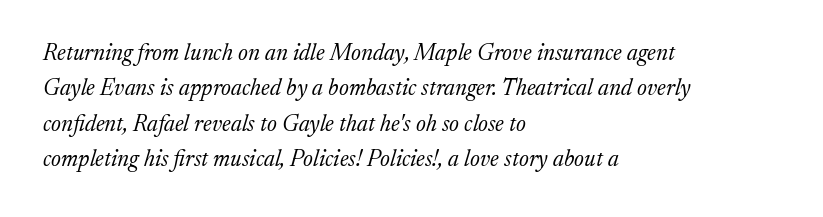
{"italic": "yes", "lean": "right", "slant_degrees": 17, "bold": "no", "underline": "no", "align": "left", "line_spacing": "normal", "line_spacing_ratio": 1.54, "letter_spacing": "normal", "letter_spacing_em": 0.0, "glyph_px": 23}
